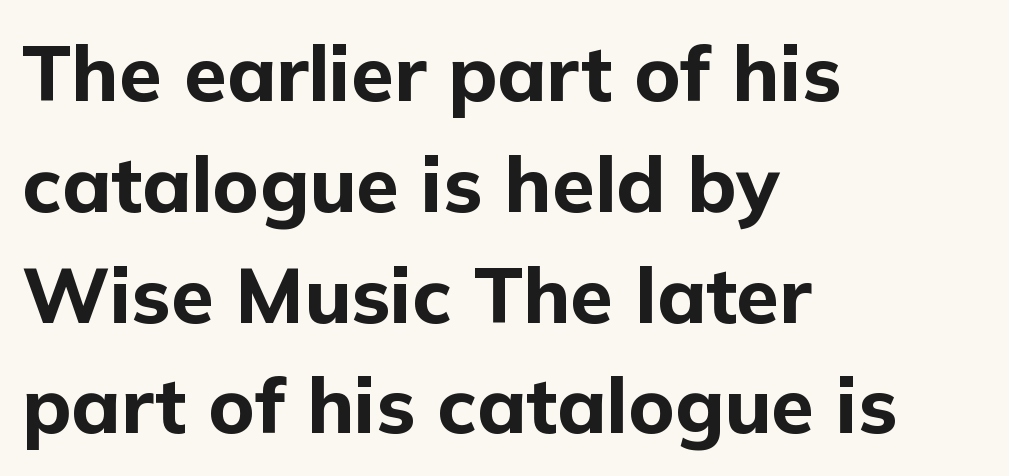
Q: Is the text bold? A: Yes.
Q: Is the text italic (slanted)? A: No, it is upright.
Q: Is the typeface a serif or a sans-serif typeface? A: Sans-serif.
Q: Is the text underlined? A: No.
Q: How is the paragraph aligned? A: Left-aligned.
Q: Is the spacing between letters normal or unusually wide? A: Normal.
Q: Is the spacing between lines tight, normal or loose? A: Normal.
Q: Width (condensed, normal, or wide)? A: Normal.
Q: Stroke contrast? A: Low.
Q: x-height? A: Medium.
Q: Monospaced? A: No.
